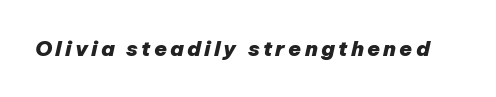
Italic? Definitely — the glyphs are oblique. A dark, heavy texture on the line: the type is bold. Clear beneath every line of the passage.
